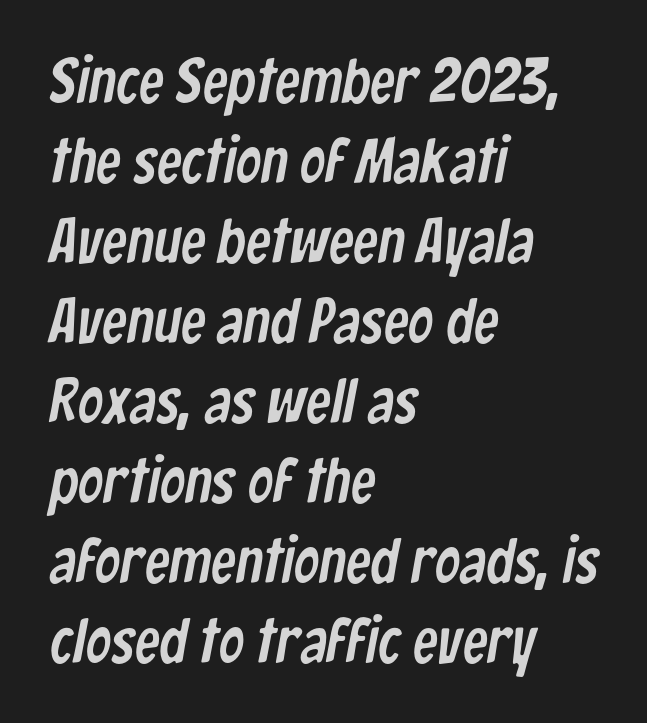
Q: Is the typeface a serif or a sans-serif typeface? A: Sans-serif.
Q: Is the text underlined? A: No.
Q: How is the paragraph aligned? A: Left-aligned.
Q: Is the spacing between letters normal or unusually wide? A: Normal.
Q: Is the spacing between lines tight, normal or loose? A: Normal.
Q: Width (condensed, normal, or wide)? A: Condensed.
Q: Stroke contrast? A: Low.
Q: x-height? A: Medium.
Q: Monospaced? A: No.
